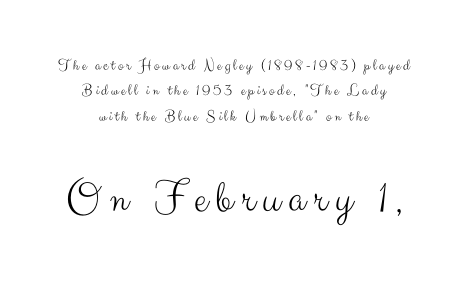
{"serif": "no", "bold": "no", "weight": "light", "width": "normal", "stroke_contrast": "medium", "x_height": "small", "monospaced": "no", "underline": "no", "align": "center", "line_spacing": "normal", "line_spacing_ratio": 1.58, "larger_block": "second", "size_ratio": 2.94, "glyph_px": 47}
